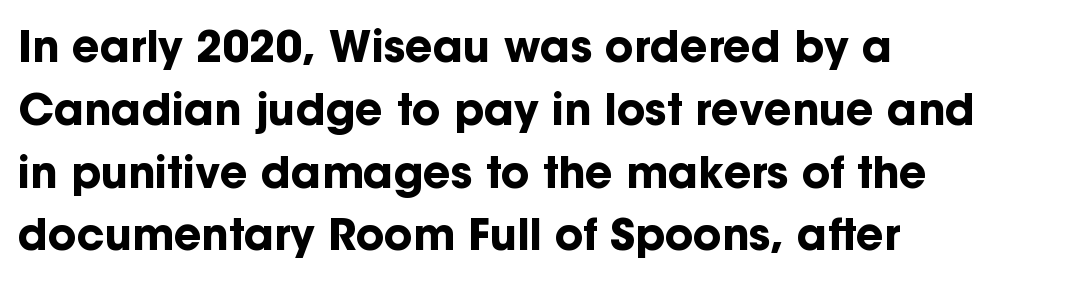
{"serif": "no", "italic": "no", "bold": "yes", "weight": "bold", "width": "normal", "stroke_contrast": "low", "x_height": "medium", "monospaced": "no", "underline": "no", "align": "left", "line_spacing": "normal", "line_spacing_ratio": 1.46, "letter_spacing": "normal", "letter_spacing_em": 0.0, "glyph_px": 43}
